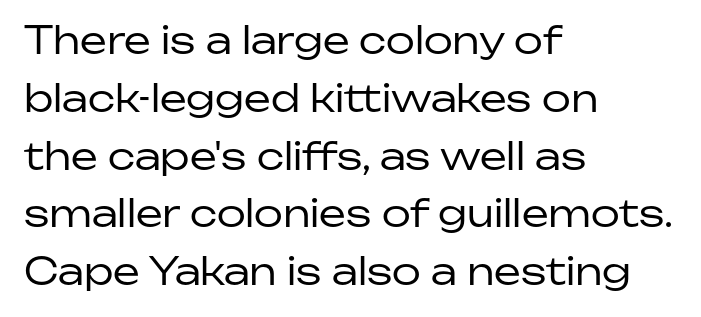
The image shows 38 px regular-weight sans-serif type, upright; set left-aligned, normal line spacing (1.52x), normal letter spacing, not underlined; low stroke contrast and a medium x-height.
